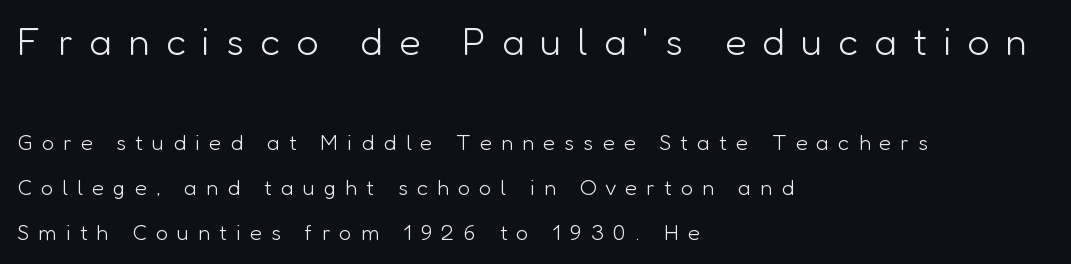
Q: Is the text bold? A: No.
Q: Is the text italic (slanted)? A: No, it is upright.
Q: Is the typeface a serif or a sans-serif typeface? A: Sans-serif.
Q: Is the text underlined? A: No.
Q: How is the paragraph aligned? A: Left-aligned.
Q: Is the spacing between letters normal or unusually wide? A: Unusually wide.
Q: Is the spacing between lines tight, normal or loose? A: Loose.
Q: Which block of text is set in a larger size, the first (top) or the second (bottom)? A: The first (top) one.
Q: Width (condensed, normal, or wide)? A: Normal.
Q: Stroke contrast? A: Low.
Q: x-height? A: Medium.
Q: Monospaced? A: No.
